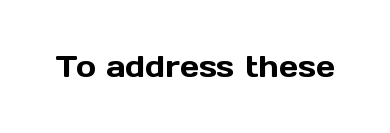
Compared with typical body copy, the letter spacing here is the same. Do the characters align in a grid? No, the font is proportional. Unlike italic type, these characters show no tilt at all. This is sans-serif lettering, the kind often seen on screens and signage.
